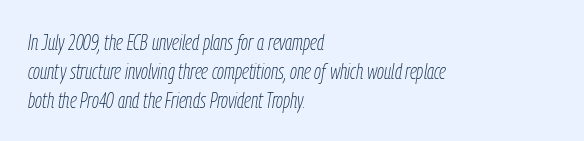
The image shows 22 px text type, italic (leaning right); set left-aligned, normal line spacing (1.31x), normal letter spacing, not underlined.
